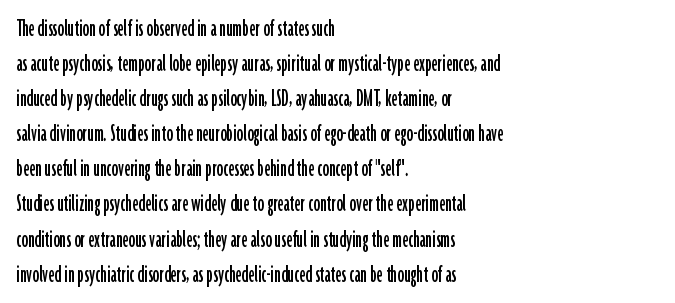
{"italic": "no", "underline": "no", "align": "left", "line_spacing": "normal", "line_spacing_ratio": 1.35, "letter_spacing": "normal", "letter_spacing_em": 0.0, "glyph_px": 26}
